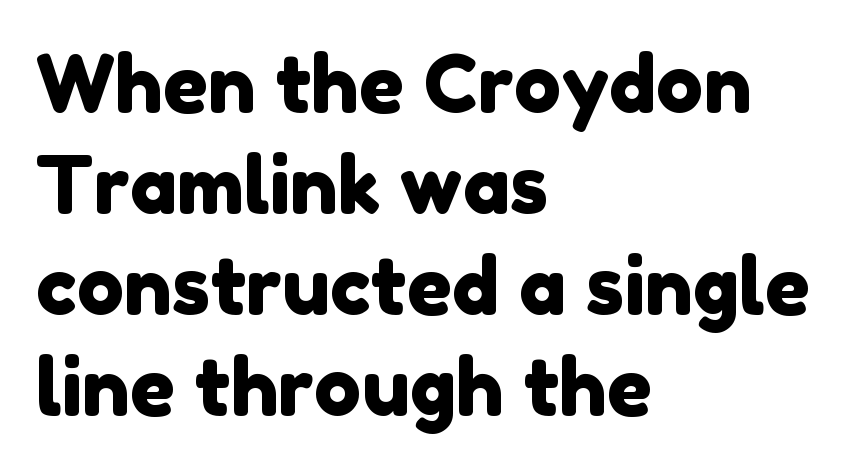
The image shows 79 px sans-serif type; set left-aligned, normal line spacing (1.28x), normal letter spacing, not underlined; low stroke contrast and a medium x-height.
